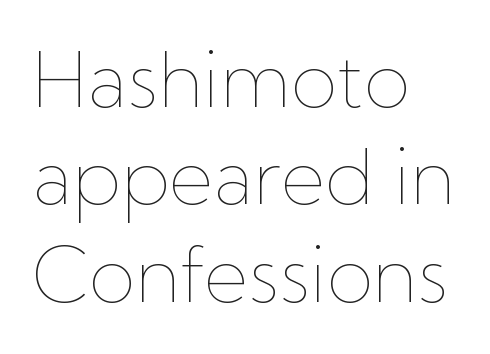
The image shows 76 px thin type, upright; set left-aligned, normal line spacing (1.28x), normal letter spacing, not underlined; low stroke contrast and a medium x-height.
